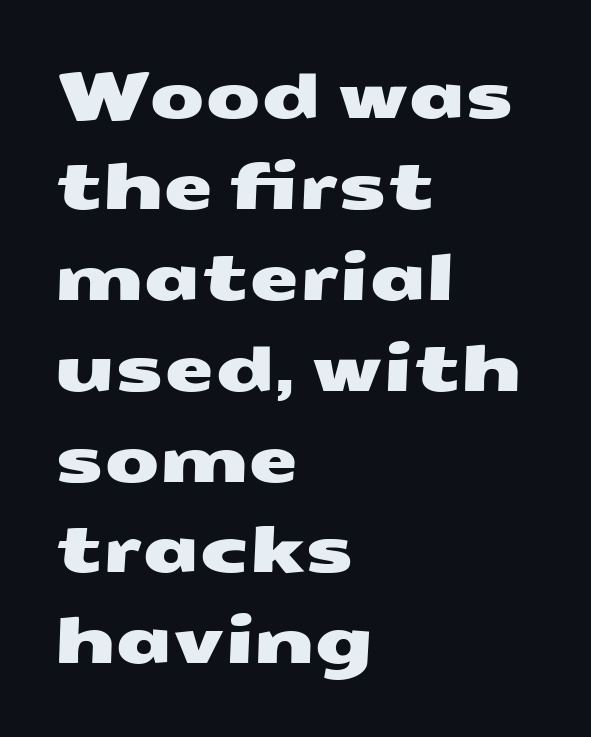
Q: Is the typeface a serif or a sans-serif typeface? A: Sans-serif.
Q: Is the text underlined? A: No.
Q: How is the paragraph aligned? A: Left-aligned.
Q: Is the spacing between letters normal or unusually wide? A: Normal.
Q: Is the spacing between lines tight, normal or loose? A: Normal.
Q: Width (condensed, normal, or wide)? A: Wide.
Q: Stroke contrast? A: Medium.
Q: x-height? A: Medium.
Q: Monospaced? A: No.
